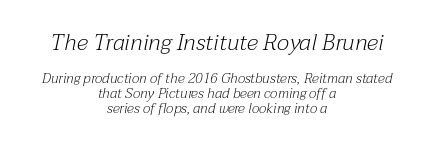
{"italic": "yes", "lean": "right", "slant_degrees": 12, "bold": "no", "underline": "no", "align": "center", "line_spacing": "tight", "line_spacing_ratio": 1.07, "letter_spacing": "normal", "letter_spacing_em": 0.0, "larger_block": "first", "size_ratio": 1.64, "glyph_px": 23}
